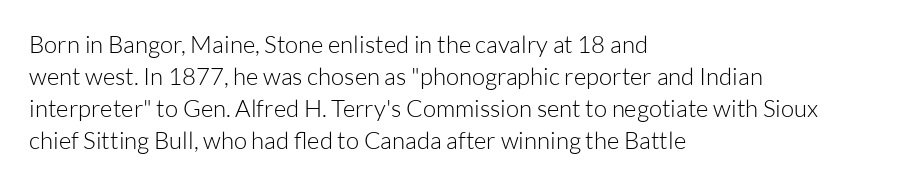
{"italic": "no", "bold": "no", "underline": "no", "align": "left", "line_spacing": "normal", "line_spacing_ratio": 1.34, "letter_spacing": "normal", "letter_spacing_em": 0.0, "glyph_px": 24}
